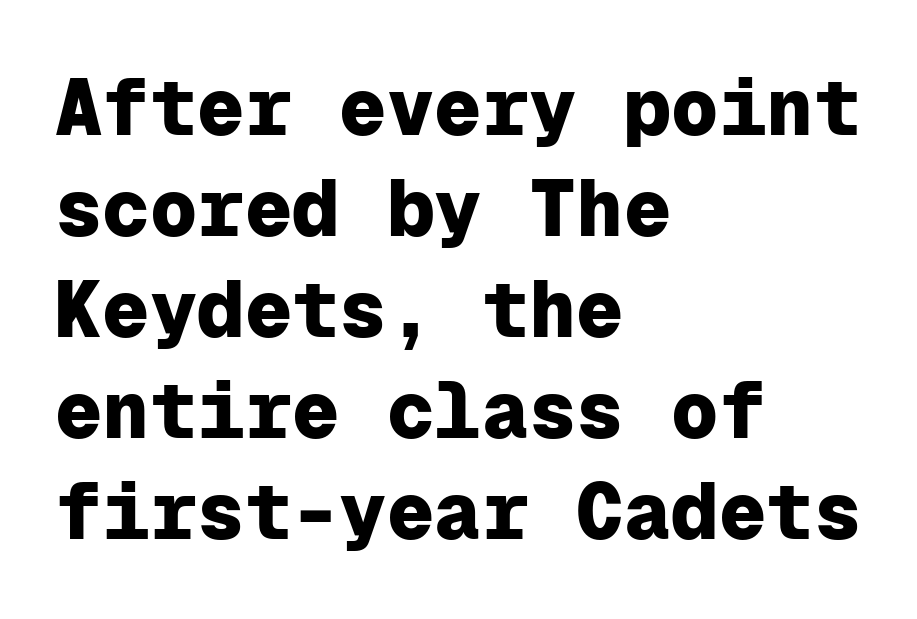
Q: Is the text bold? A: Yes.
Q: Is the text italic (slanted)? A: No, it is upright.
Q: Is the typeface a serif or a sans-serif typeface? A: Sans-serif.
Q: Is the text underlined? A: No.
Q: How is the paragraph aligned? A: Left-aligned.
Q: Is the spacing between letters normal or unusually wide? A: Normal.
Q: Is the spacing between lines tight, normal or loose? A: Normal.
Q: Width (condensed, normal, or wide)? A: Normal.
Q: Stroke contrast? A: Low.
Q: x-height? A: Medium.
Q: Monospaced? A: Yes.
